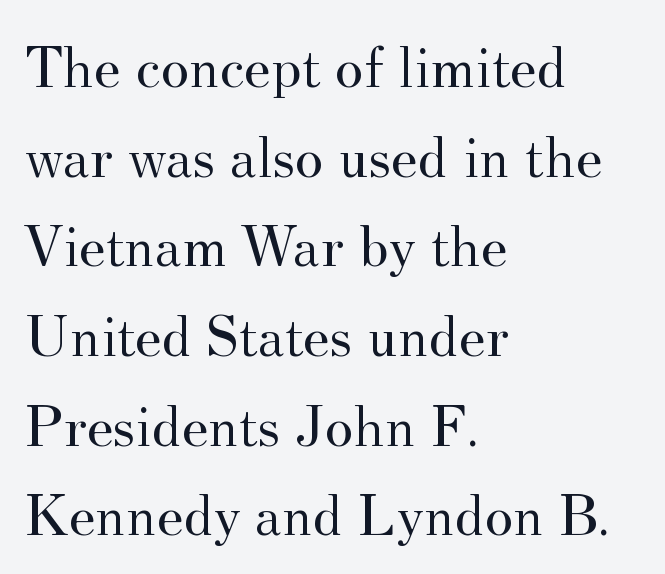
The image shows 61 px regular-weight serif type, upright; set left-aligned, normal line spacing (1.47x), normal letter spacing, not underlined; medium stroke contrast and a small x-height.
